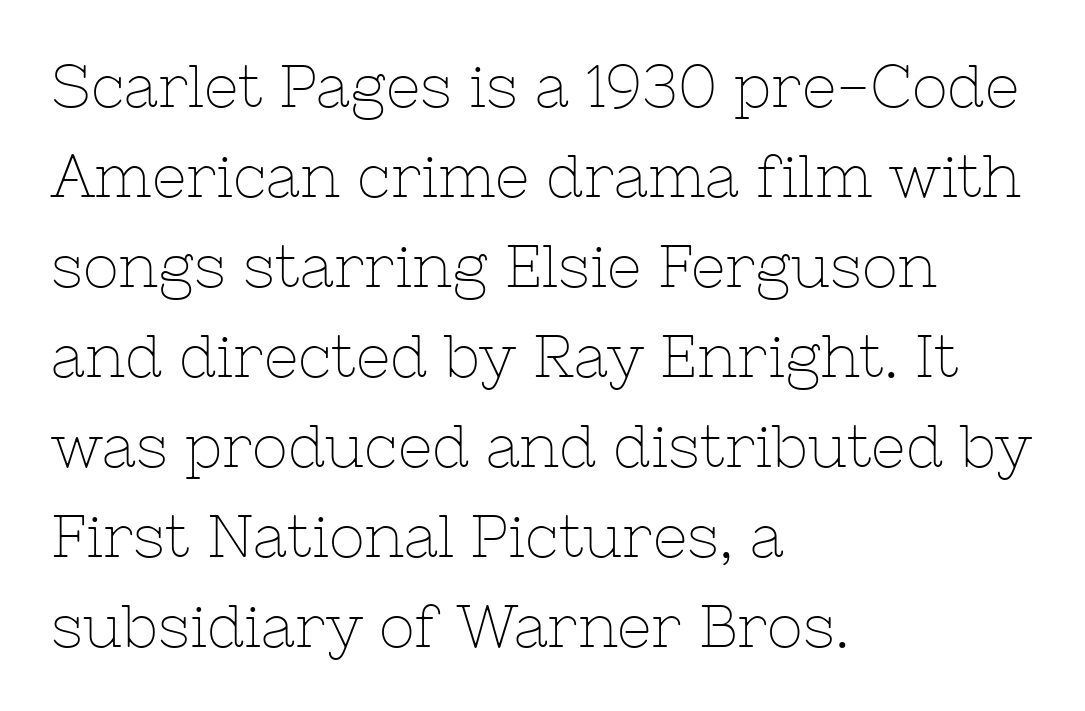
The image shows 60 px thin serif type, upright; set left-aligned, normal line spacing (1.5x), normal letter spacing, not underlined; low stroke contrast and a medium x-height.
